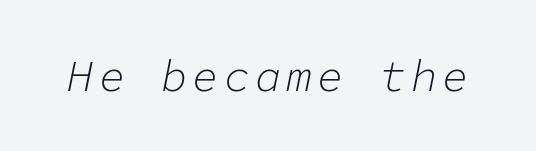
A light-to-regular cut is what we see here. The typography opts for an oblique posture over an upright one. Rule under the text: the space is simply empty. Think of a typewriter: that constant character pitch is what you see here.
